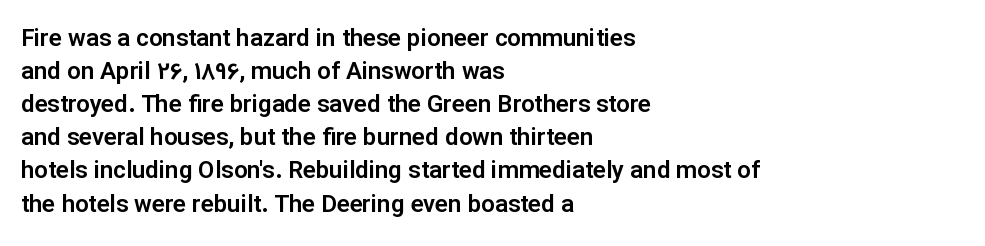
Q: Is the text italic (slanted)? A: No, it is upright.
Q: Is the text underlined? A: No.
Q: How is the paragraph aligned? A: Left-aligned.
Q: Is the spacing between letters normal or unusually wide? A: Normal.
Q: Is the spacing between lines tight, normal or loose? A: Normal.
